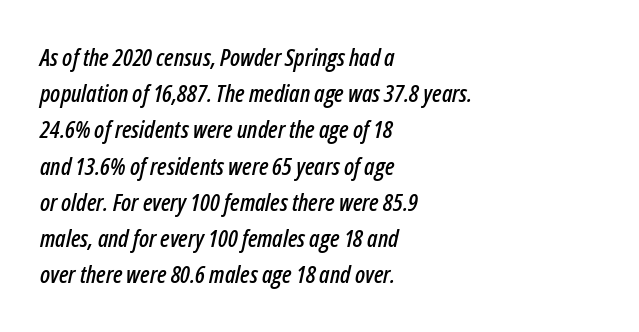
The image shows 24 px text type, italic (leaning right); set left-aligned, normal line spacing (1.51x), normal letter spacing, not underlined.
